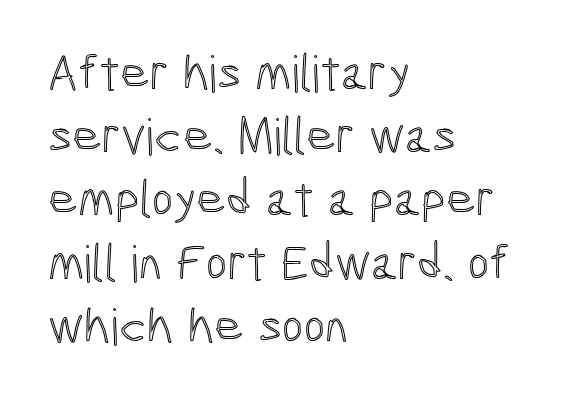
Q: Is the text italic (slanted)? A: No, it is upright.
Q: Is the text underlined? A: No.
Q: How is the paragraph aligned? A: Left-aligned.
Q: Is the spacing between letters normal or unusually wide? A: Normal.
Q: Width (condensed, normal, or wide)? A: Condensed.
Q: x-height? A: Medium.
Q: Monospaced? A: No.
